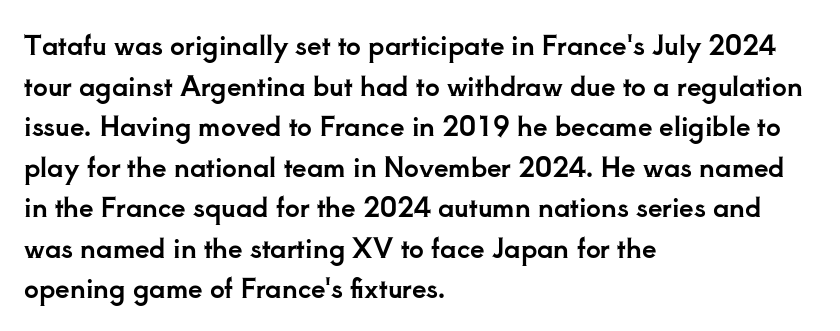
This rendering features lettering with no underline. How are the letters spaced? Ordinarily, with no added tracking. The setting favours the left margin, as ordinary paragraphs usually do. Does the lettering tilt? It doesn't — this is upright. Summary of vertical rhythm: regular, with standard interline spacing.
